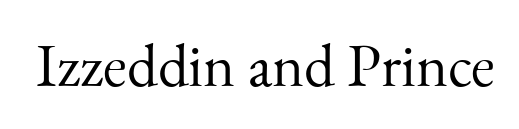
The image shows 61 px light serif type, upright; set normal letter spacing, not underlined; medium stroke contrast and a small x-height.
